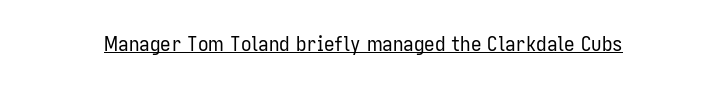
{"italic": "no", "bold": "no", "underline": "yes", "letter_spacing": "normal", "letter_spacing_em": 0.0, "glyph_px": 21}
